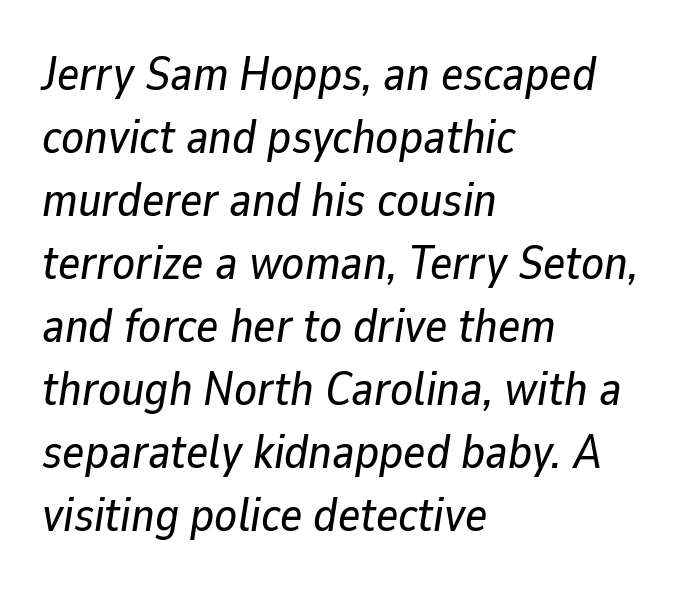
The image shows 47 px text type, italic (leaning right); set left-aligned, normal line spacing (1.34x), normal letter spacing, not underlined; low stroke contrast and a medium x-height.
